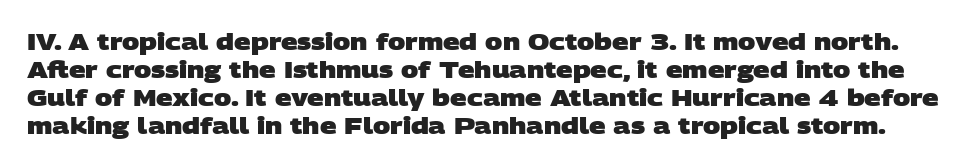
Weight check: bold — yes, fully. The gap between lines stays unmarked. Tracking here is standard; glyphs follow each other at the usual distance.
